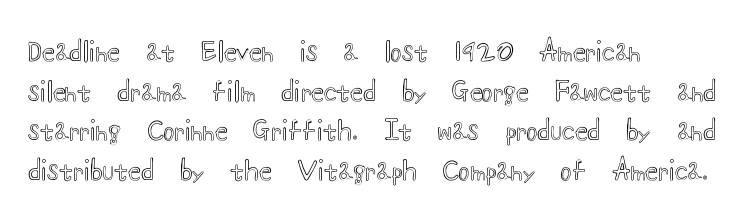
The image shows 26 px text type, upright; set left-aligned, normal line spacing (1.52x), normal letter spacing, not underlined.
